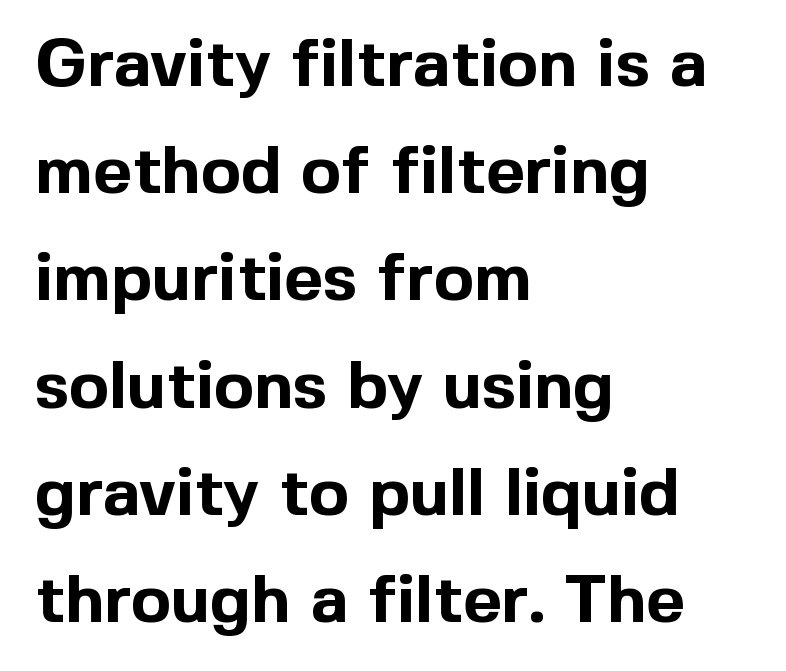
The image shows 67 px bold sans-serif type, upright; set left-aligned, normal line spacing (1.6x), normal letter spacing, not underlined; a medium x-height.
